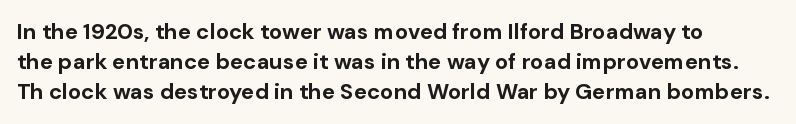
The image shows 22 px bold type, upright; set normal line spacing (1.37x), normal letter spacing, not underlined.
